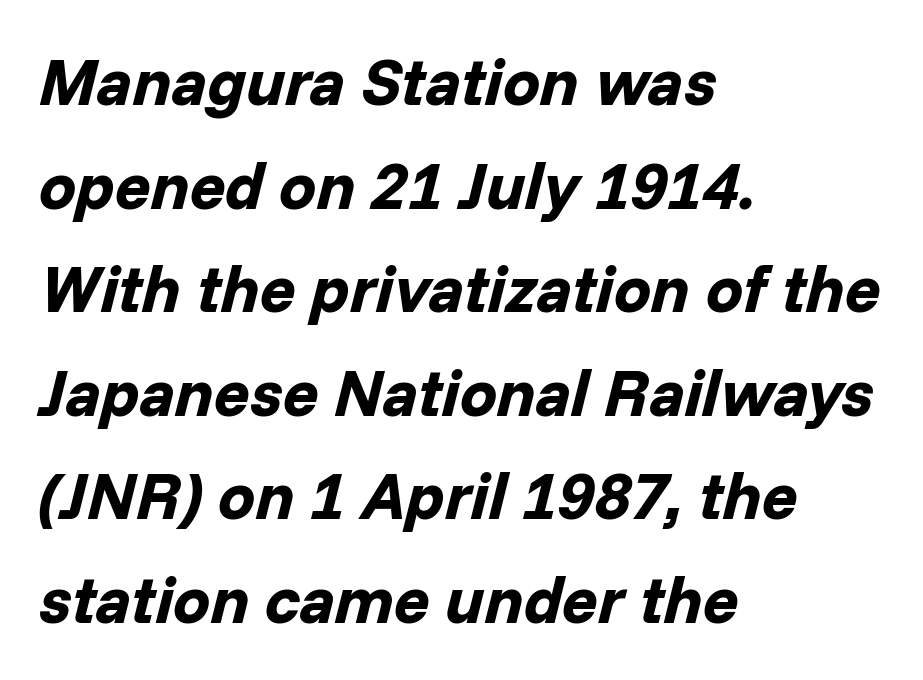
Honestly, the letter spacing is just normal — you wouldn't notice it. Slanted lettering throughout. Unmarked baselines from the first word to the last. The typesetter chose a ragged-right arrangement here. In terms of weight, the rendering is a true, heavy bold. Is this a fixed-width face? No — the glyphs have proportional, varying widths.
